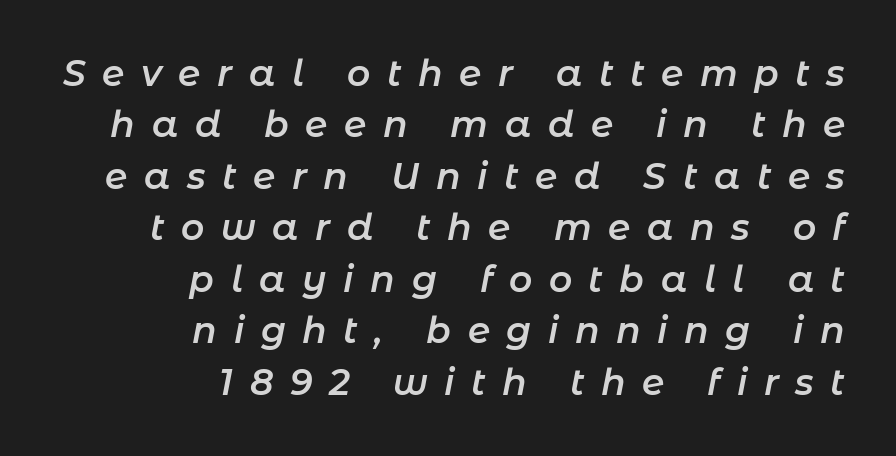
Underline: absent. Which margin do the lines hug? The right one — the left edge is uneven. The sample has been set in demibold, a notch under bold. This sample uses expanded letter spacing, leaving extra air between glyphs. In terms of leading, this rendering sits right in the middle.
